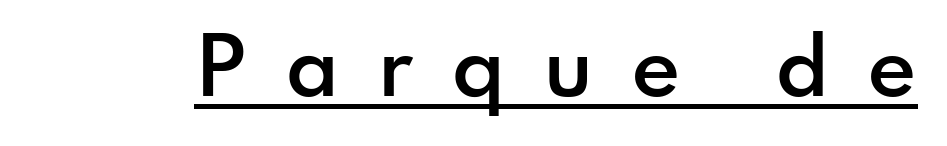
{"serif": "no", "italic": "no", "bold": "semi", "weight": "semibold", "width": "normal", "stroke_contrast": "low", "x_height": "small", "monospaced": "no", "underline": "yes", "letter_spacing": "wide", "letter_spacing_em": 0.49, "glyph_px": 76}
